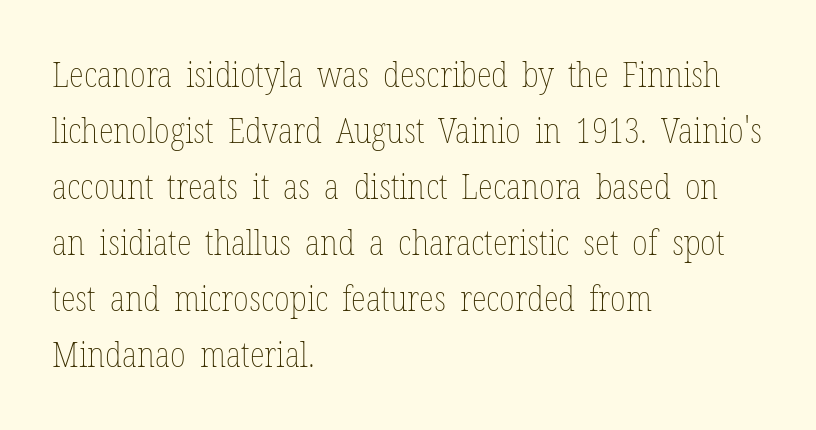
The image shows 35 px thin, condensed type, upright; set left-aligned, normal line spacing (1.6x), normal letter spacing, not underlined; low stroke contrast and a medium x-height.
